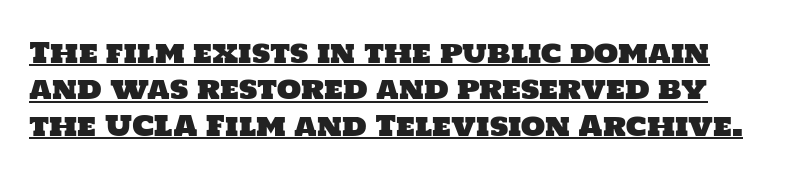
The image shows 28 px sans-serif type; set normal line spacing (1.3x), normal letter spacing, underlined; low stroke contrast and a large x-height.
